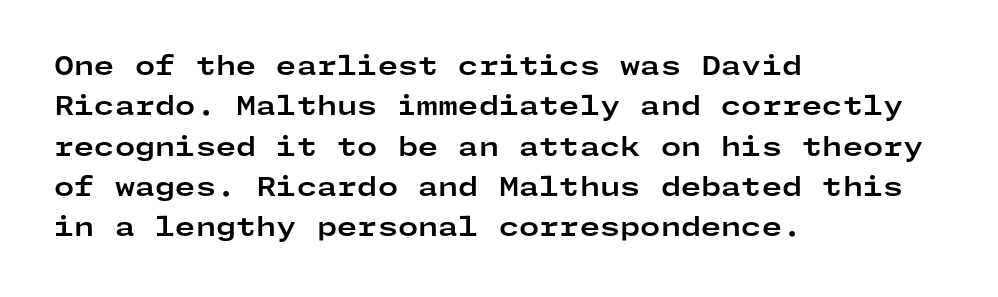
A classic flush-left, rag-right setting is used for this passage. Rows of type keep a routine distance in the vertical direction. Descenders are the only things crossing below the line. The strokes are fattened all the way to bold. Tracking value appears to be zero — textbook default spacing.
